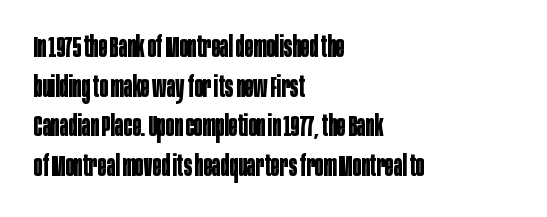
Q: Is the text bold? A: Yes.
Q: Is the text italic (slanted)? A: No, it is upright.
Q: Is the typeface a serif or a sans-serif typeface? A: Sans-serif.
Q: Is the text underlined? A: No.
Q: How is the paragraph aligned? A: Left-aligned.
Q: Is the spacing between letters normal or unusually wide? A: Normal.
Q: Is the spacing between lines tight, normal or loose? A: Normal.
Q: Width (condensed, normal, or wide)? A: Condensed.
Q: Stroke contrast? A: Low.
Q: x-height? A: Large.
Q: Monospaced? A: No.
